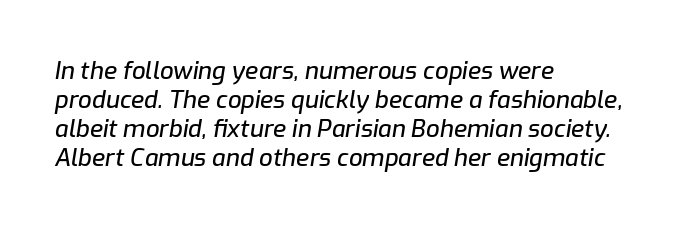
Q: Is the text italic (slanted)? A: Yes, it leans right by about 9 degrees.
Q: Is the text underlined? A: No.
Q: How is the paragraph aligned? A: Left-aligned.
Q: Is the spacing between letters normal or unusually wide? A: Normal.
